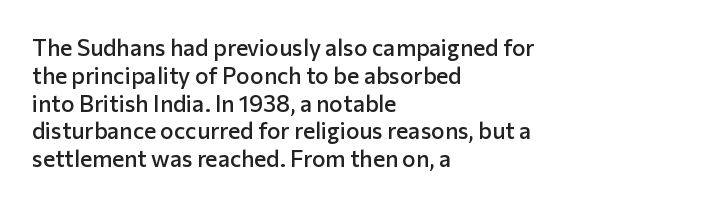
The image shows 23 px text type, upright; set left-aligned, line spacing 1.21x, normal letter spacing, not underlined.
